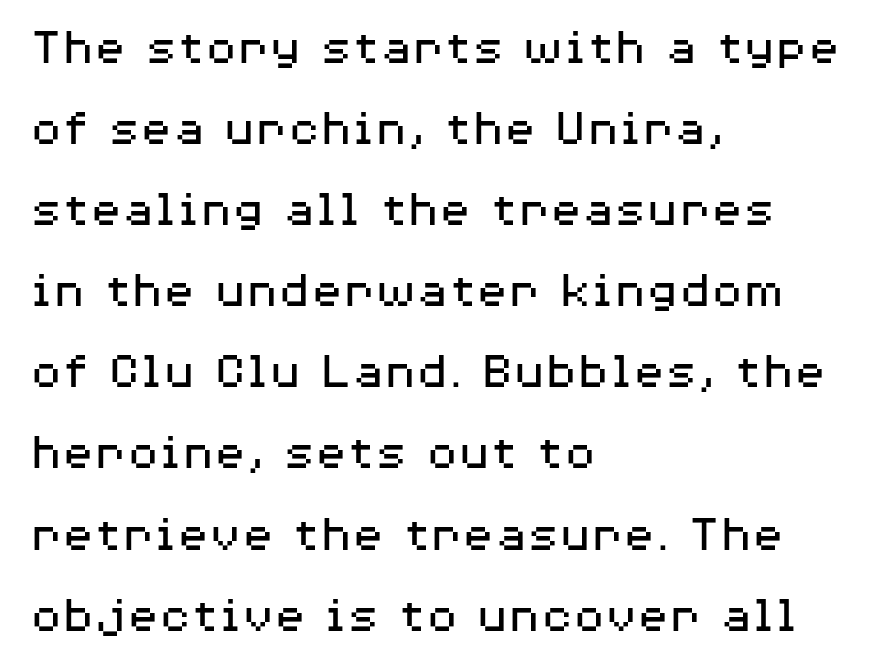
The image shows 53 px regular-weight, wide sans-serif type, upright; set left-aligned, normal line spacing (1.53x), normal letter spacing, not underlined; medium stroke contrast and a medium x-height.
